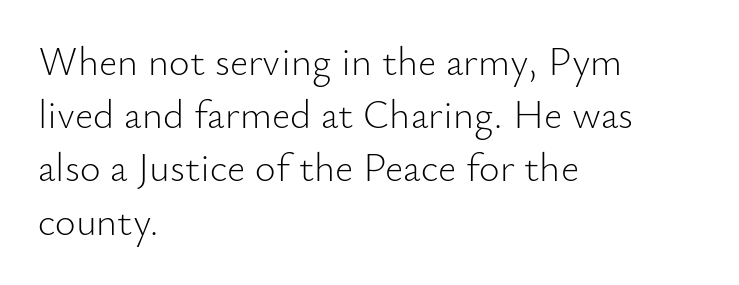
{"serif": "no", "italic": "no", "bold": "no", "weight": "light", "width": "normal", "stroke_contrast": "low", "x_height": "small", "monospaced": "no", "underline": "no", "align": "left", "line_spacing": "normal", "line_spacing_ratio": 1.33, "letter_spacing": "normal", "letter_spacing_em": 0.0, "glyph_px": 40}
